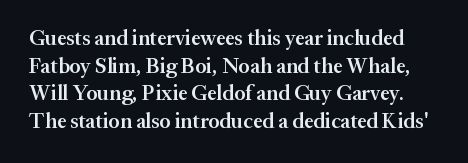
Q: Is the text bold? A: Semi-bold.
Q: Is the text italic (slanted)? A: No, it is upright.
Q: Is the text underlined? A: No.
Q: Is the spacing between letters normal or unusually wide? A: Normal.
Q: Is the spacing between lines tight, normal or loose? A: Normal.
